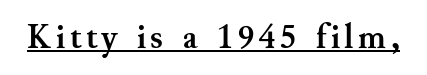
{"serif": "yes", "italic": "no", "bold": "yes", "weight": "semibold", "width": "normal", "stroke_contrast": "medium", "x_height": "small", "monospaced": "no", "underline": "yes", "glyph_px": 35}
